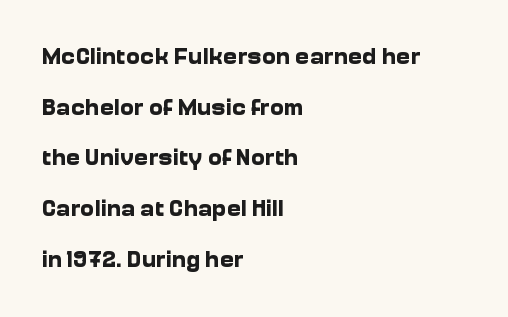
The image shows 24 px bold type, upright; set left-aligned, loose line spacing (2.11x), normal letter spacing, not underlined.
